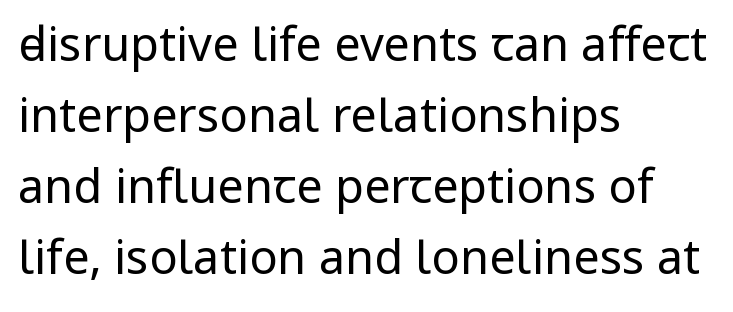
Words appear dense and cohesive because spacing is normal. Does the copy run flush right? No — it runs flush left. You can tell it's not italic because the verticals are truly vertical. These lines are rendered in a variable-pitch font. Observe the absence of serifs on each vertical stroke in this sample.
